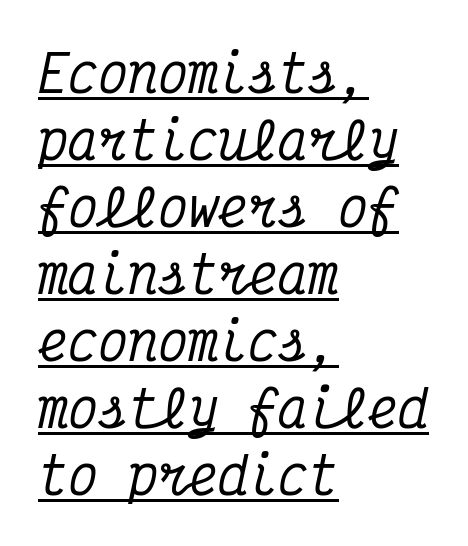
Quick note: italic. Looks like terminal output: every glyph gets an equal slot. The text block is weighted toward the left margin, trailing off unevenly rightward. The rendered words wear a rule along their underside. Caption: standard tracking, unaltered. A normal amount of white space separates one row of letters from the next.
